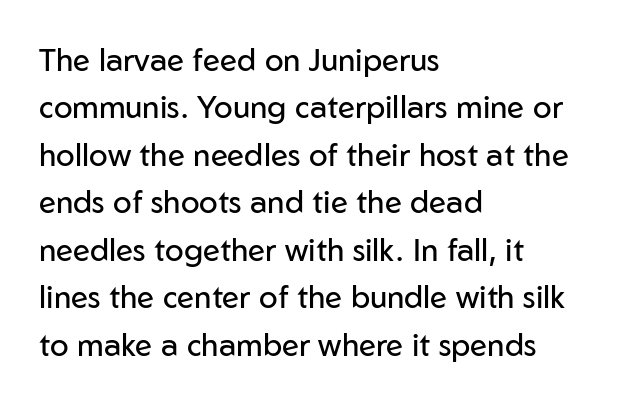
Q: Is the text bold? A: No.
Q: Is the text italic (slanted)? A: No, it is upright.
Q: Is the typeface a serif or a sans-serif typeface? A: Sans-serif.
Q: Is the text underlined? A: No.
Q: How is the paragraph aligned? A: Left-aligned.
Q: Is the spacing between letters normal or unusually wide? A: Normal.
Q: Is the spacing between lines tight, normal or loose? A: Normal.
Q: Width (condensed, normal, or wide)? A: Normal.
Q: Stroke contrast? A: Low.
Q: x-height? A: Medium.
Q: Monospaced? A: No.
